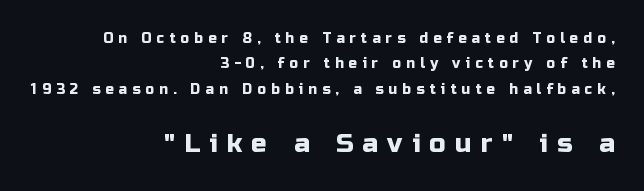
{"italic": "no", "underline": "no", "align": "right", "line_spacing_ratio": 1.82, "letter_spacing": "wide", "letter_spacing_em": 0.36, "larger_block": "second", "size_ratio": 1.86, "glyph_px": 26}
